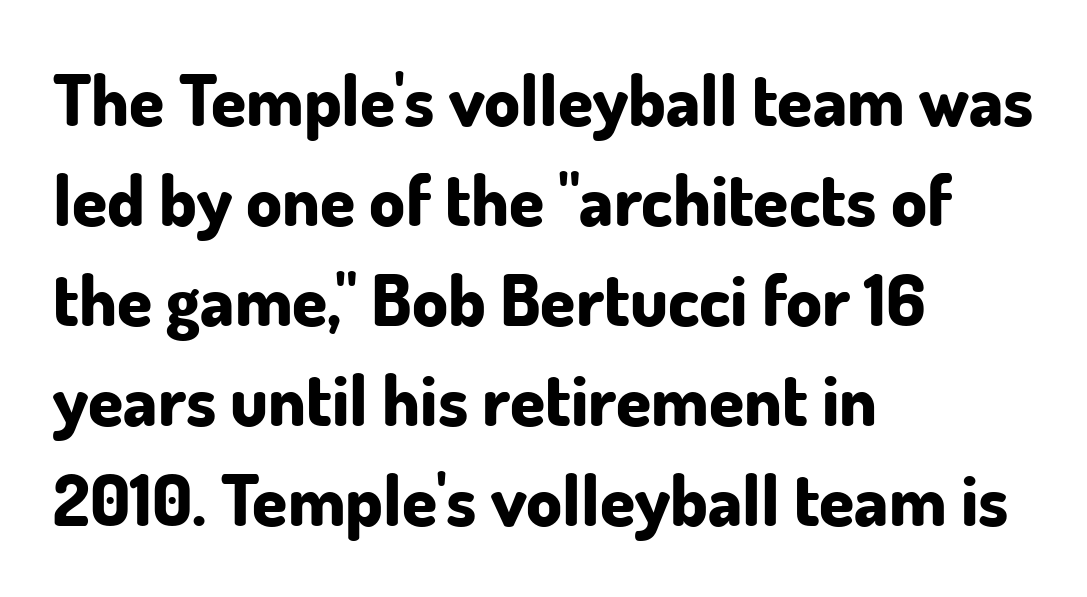
The image shows 71 px bold sans-serif type, upright; set left-aligned, normal line spacing (1.41x), normal letter spacing, not underlined; low stroke contrast and a small x-height.
